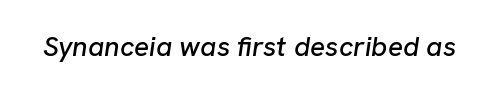
These lines are rendered in a variable-pitch font. Nobody touched the tracking dial on this one. Emphasis-style slanted type is in use. Check under the words: just untouched page.
